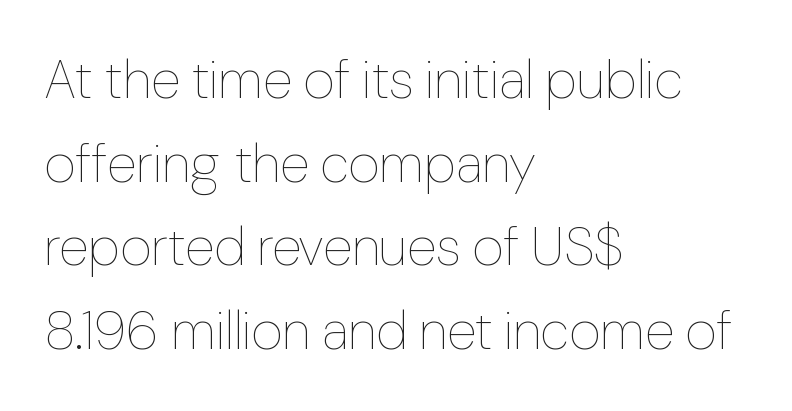
The image shows 54 px thin type, upright; set left-aligned, normal line spacing (1.55x), normal letter spacing, not underlined; low stroke contrast and a medium x-height.
